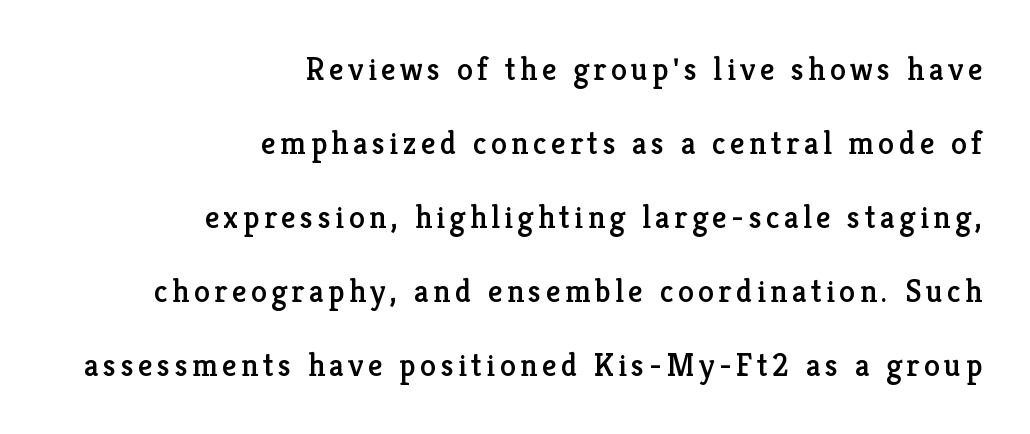
The image shows 32 px serif type, upright; set right-aligned, loose line spacing (2.31x), not underlined; low stroke contrast and a medium x-height.
